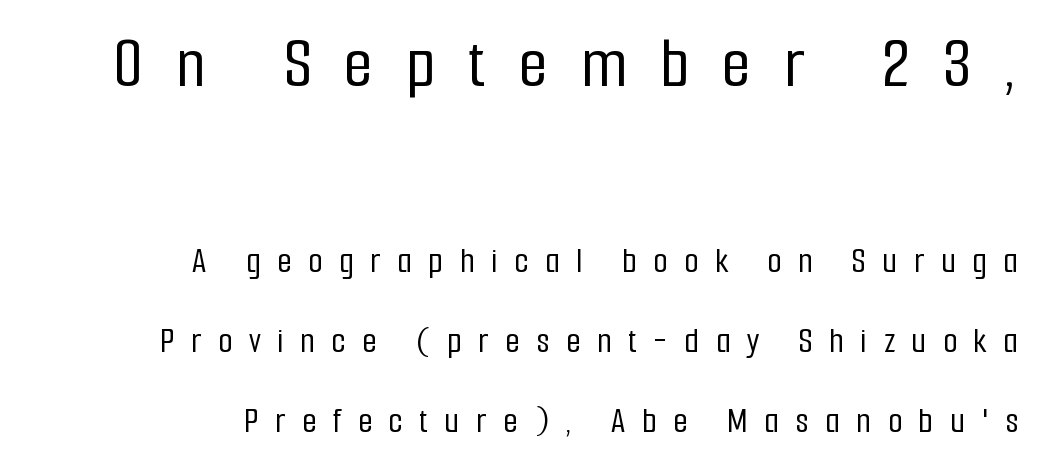
The image shows 74 px condensed sans-serif type, upright; set right-aligned, loose line spacing (2.16x), unusually wide letter spacing (+0.45 em), not underlined; the first (top) block is 2.0x larger; low stroke contrast and a medium x-height.
